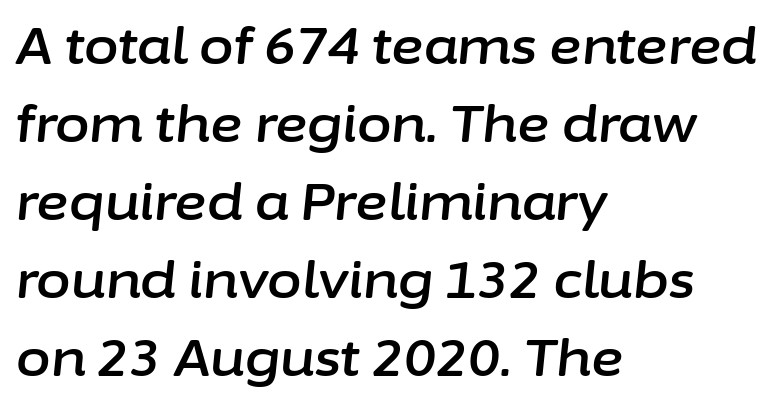
The image shows 50 px text type, italic (leaning right); set left-aligned, normal line spacing (1.56x), normal letter spacing, not underlined; low stroke contrast and a medium x-height.
